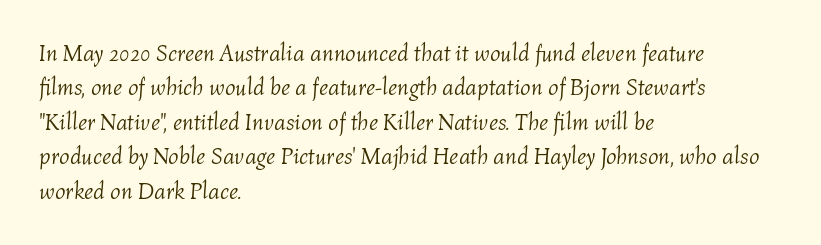
The image shows 23 px text type, italic (leaning right); set left-aligned, normal line spacing (1.5x), normal letter spacing, not underlined.
